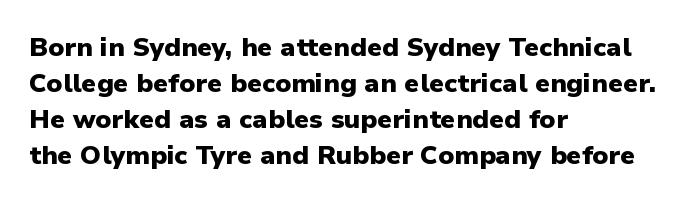
Clear beneath every line of the passage. The typography opts for an upright posture over an oblique one. Evenly set lines give the paragraph a standard silhouette. Standard letterfit; no display-style spreading of the glyphs. The compositor pushed each line to the left boundary.
